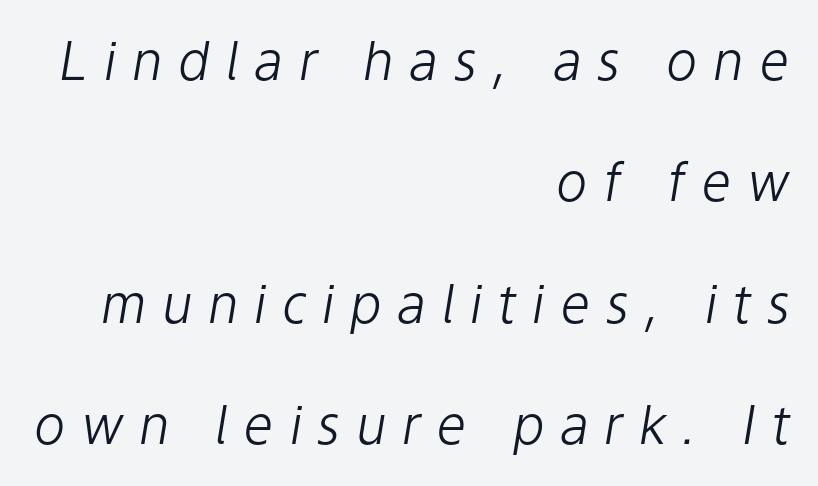
Q: Is the text bold? A: No.
Q: Is the text italic (slanted)? A: Yes, it leans right by about 9 degrees.
Q: Is the text underlined? A: No.
Q: How is the paragraph aligned? A: Right-aligned.
Q: Is the spacing between letters normal or unusually wide? A: Unusually wide.
Q: Is the spacing between lines tight, normal or loose? A: Loose.
Q: Width (condensed, normal, or wide)? A: Normal.
Q: Stroke contrast? A: Low.
Q: x-height? A: Medium.
Q: Monospaced? A: No.
